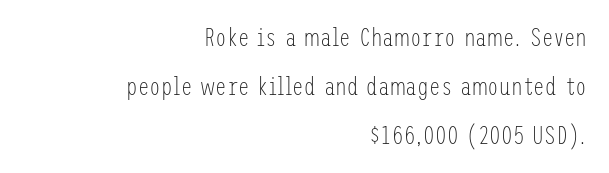
{"italic": "no", "bold": "no", "underline": "no", "align": "right", "line_spacing_ratio": 1.89, "letter_spacing": "normal", "letter_spacing_em": 0.0, "glyph_px": 26}
